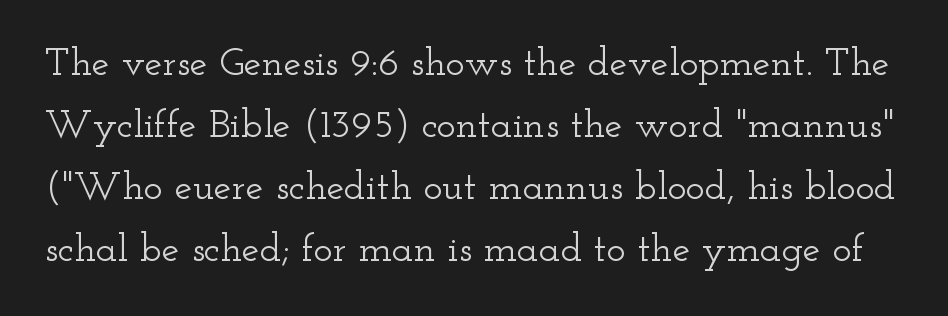
Q: Is the text italic (slanted)? A: No, it is upright.
Q: Is the typeface a serif or a sans-serif typeface? A: Serif.
Q: Is the text underlined? A: No.
Q: Is the spacing between letters normal or unusually wide? A: Normal.
Q: Is the spacing between lines tight, normal or loose? A: Normal.
Q: Width (condensed, normal, or wide)? A: Wide.
Q: Stroke contrast? A: Low.
Q: x-height? A: Small.
Q: Monospaced? A: No.
